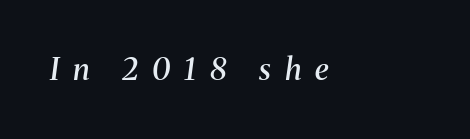
{"serif": "yes", "italic": "yes", "lean": "right", "slant_degrees": 8, "bold": "semi", "weight": "semibold", "width": "normal", "stroke_contrast": "medium", "x_height": "medium", "monospaced": "no", "underline": "no", "letter_spacing": "wide", "letter_spacing_em": 0.46, "glyph_px": 30}
